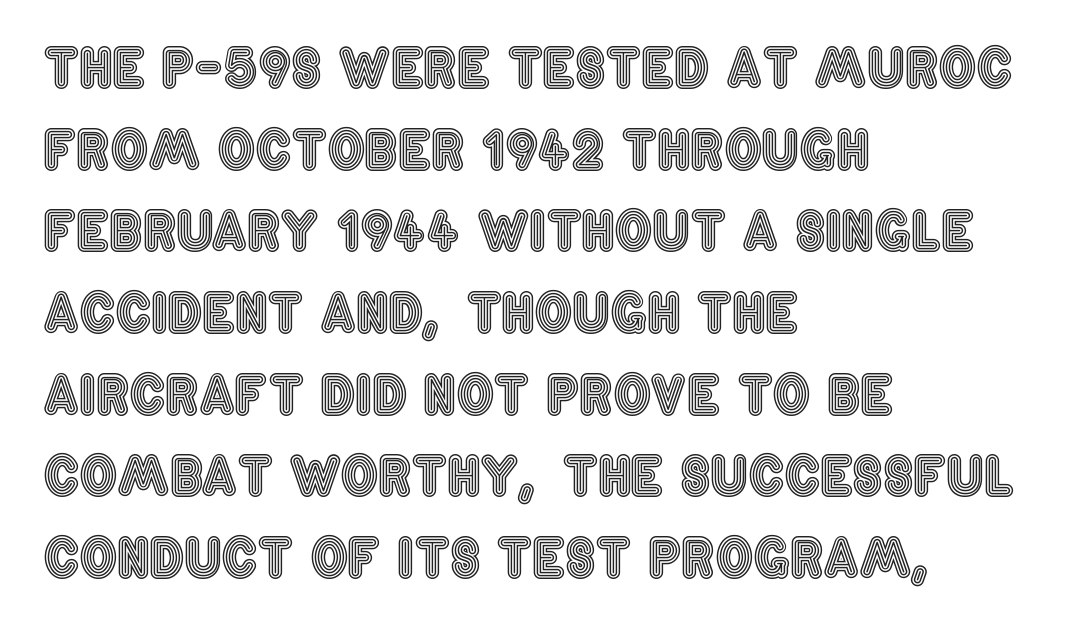
Leading: standard. Every character sits straight up, as roman type does. The typesetter chose a ragged-right arrangement here. This sample uses plain, unmodified letter spacing. Looks like regular typesetting: each glyph gets only the width it needs. The space directly below the letters is spotless.
